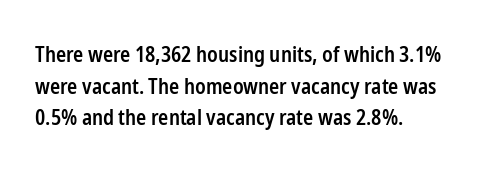
{"italic": "no", "bold": "semi", "underline": "no", "align": "left", "line_spacing": "normal", "line_spacing_ratio": 1.51, "letter_spacing": "normal", "letter_spacing_em": 0.0, "glyph_px": 21}
